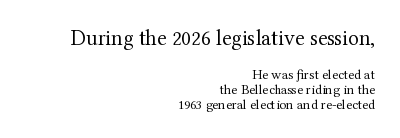
{"italic": "no", "bold": "no", "underline": "no", "align": "right", "line_spacing": "tight", "line_spacing_ratio": 1.06, "letter_spacing": "normal", "letter_spacing_em": 0.0, "larger_block": "first", "size_ratio": 1.57, "glyph_px": 22}
